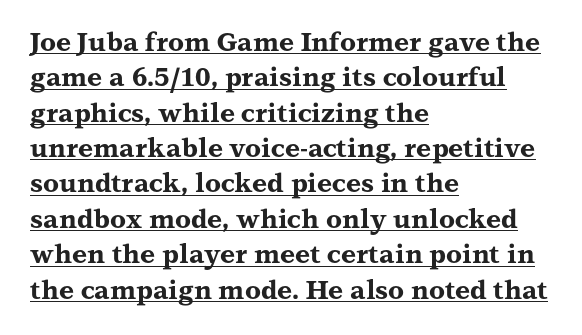
{"italic": "no", "bold": "yes", "underline": "yes", "align": "left", "line_spacing": "normal", "line_spacing_ratio": 1.36, "letter_spacing": "normal", "letter_spacing_em": 0.0, "glyph_px": 26}
